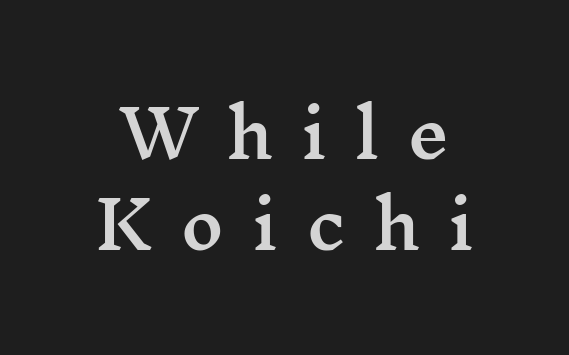
Q: Is the text italic (slanted)? A: No, it is upright.
Q: Is the typeface a serif or a sans-serif typeface? A: Serif.
Q: Is the text underlined? A: No.
Q: How is the paragraph aligned? A: Centered.
Q: Is the spacing between letters normal or unusually wide? A: Unusually wide.
Q: Is the spacing between lines tight, normal or loose? A: Normal.
Q: Width (condensed, normal, or wide)? A: Wide.
Q: Stroke contrast? A: Medium.
Q: x-height? A: Medium.
Q: Monospaced? A: No.
